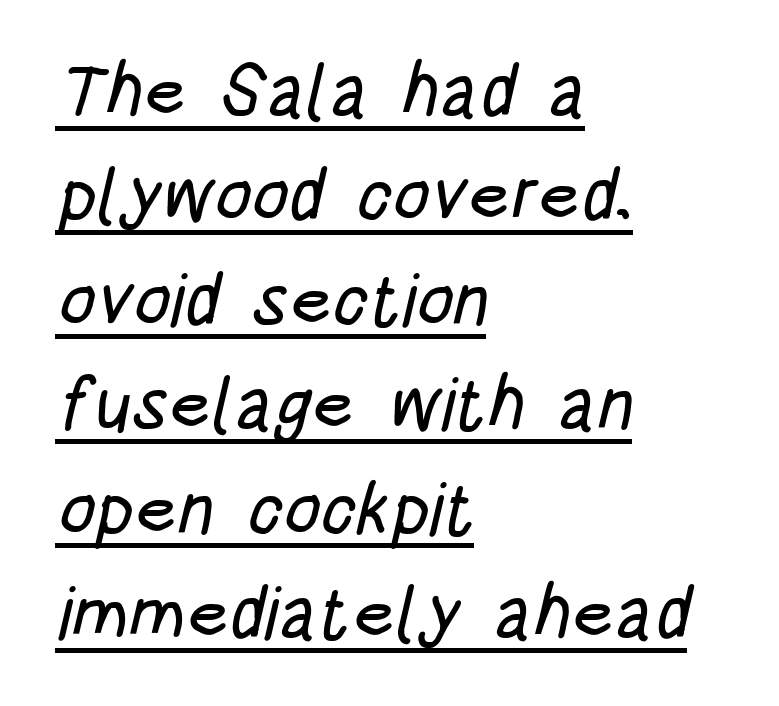
The image shows 73 px condensed sans-serif type; set left-aligned, normal line spacing (1.43x), normal letter spacing, underlined; low stroke contrast and a large x-height.
